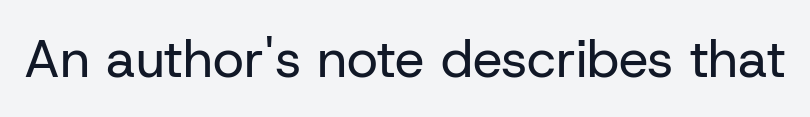
{"serif": "no", "italic": "no", "bold": "no", "weight": "regular", "width": "normal", "stroke_contrast": "low", "x_height": "medium", "monospaced": "no", "underline": "no", "letter_spacing": "normal", "letter_spacing_em": 0.0, "glyph_px": 53}
